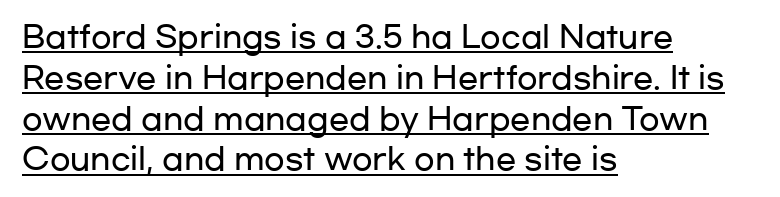
The string is rendered with underlining switched on. The paragraph has a hard left edge and a soft right edge. The rendering uses natural spacing where letterforms have individual widths. Regarding leading, the lines here are spaced in the standard way.
